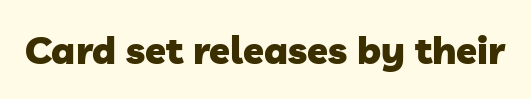
Q: Is the text bold? A: Yes.
Q: Is the typeface a serif or a sans-serif typeface? A: Sans-serif.
Q: Is the text underlined? A: No.
Q: Is the spacing between letters normal or unusually wide? A: Normal.
Q: Width (condensed, normal, or wide)? A: Normal.
Q: Stroke contrast? A: Low.
Q: x-height? A: Medium.
Q: Monospaced? A: No.
